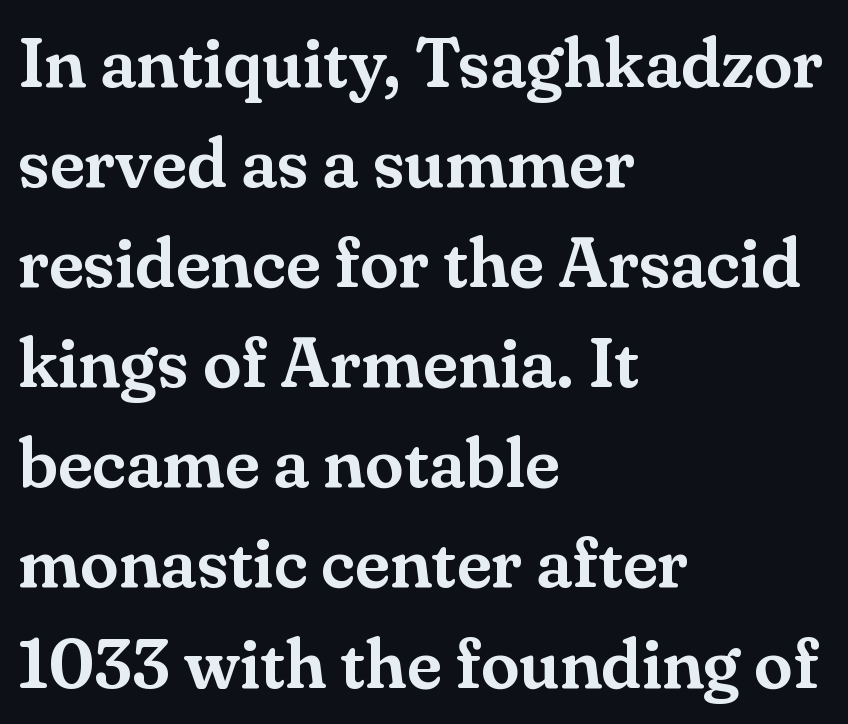
The image shows 70 px serif type, upright; set left-aligned, normal line spacing (1.43x), normal letter spacing, not underlined; medium stroke contrast and a small x-height.
